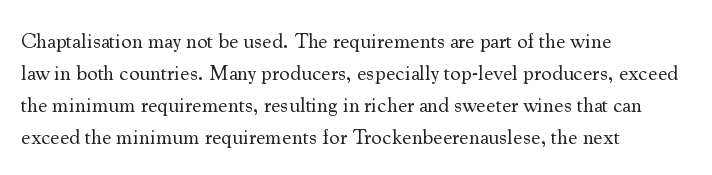
{"italic": "no", "bold": "no", "underline": "no", "align": "left", "line_spacing": "normal", "line_spacing_ratio": 1.53, "letter_spacing": "normal", "letter_spacing_em": 0.0, "glyph_px": 21}
